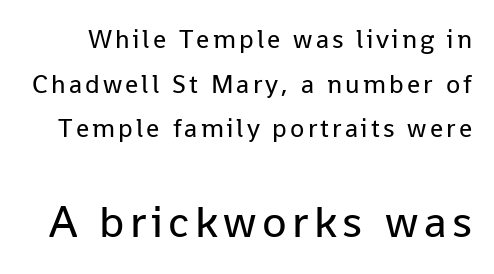
Q: Is the text bold? A: No.
Q: Is the text italic (slanted)? A: No, it is upright.
Q: Is the typeface a serif or a sans-serif typeface? A: Sans-serif.
Q: Is the text underlined? A: No.
Q: Which block of text is set in a larger size, the first (top) or the second (bottom)? A: The second (bottom) one.
Q: Width (condensed, normal, or wide)? A: Normal.
Q: Stroke contrast? A: Low.
Q: x-height? A: Medium.
Q: Monospaced? A: No.
